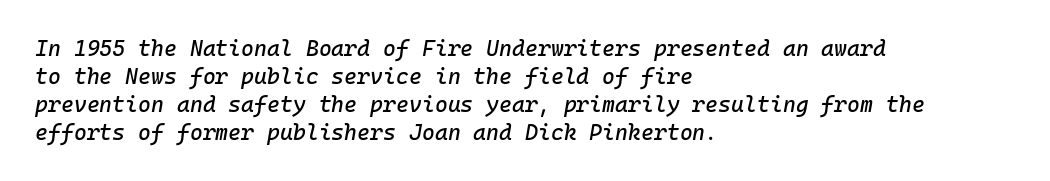
Standard letterfit; no display-style spreading of the glyphs. Is the block centered? No — it sits flush against the left margin. Characters are canted at an angle relative to the baseline's perpendicular. Words float on clear page, feet unadorned. This block has exactly the height ordinary leading produces.
